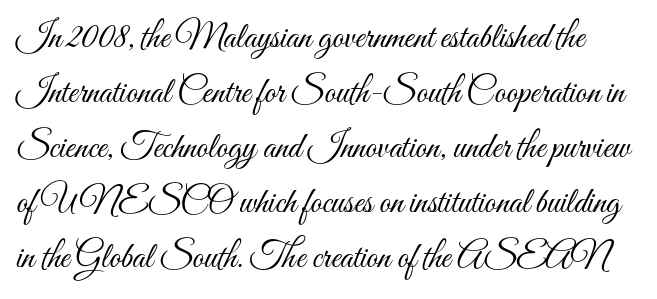
{"bold": "no", "weight": "light", "width": "condensed", "stroke_contrast": "medium", "x_height": "small", "monospaced": "no", "underline": "no", "line_spacing": "normal", "line_spacing_ratio": 1.53, "letter_spacing": "normal", "letter_spacing_em": 0.0, "glyph_px": 36}
